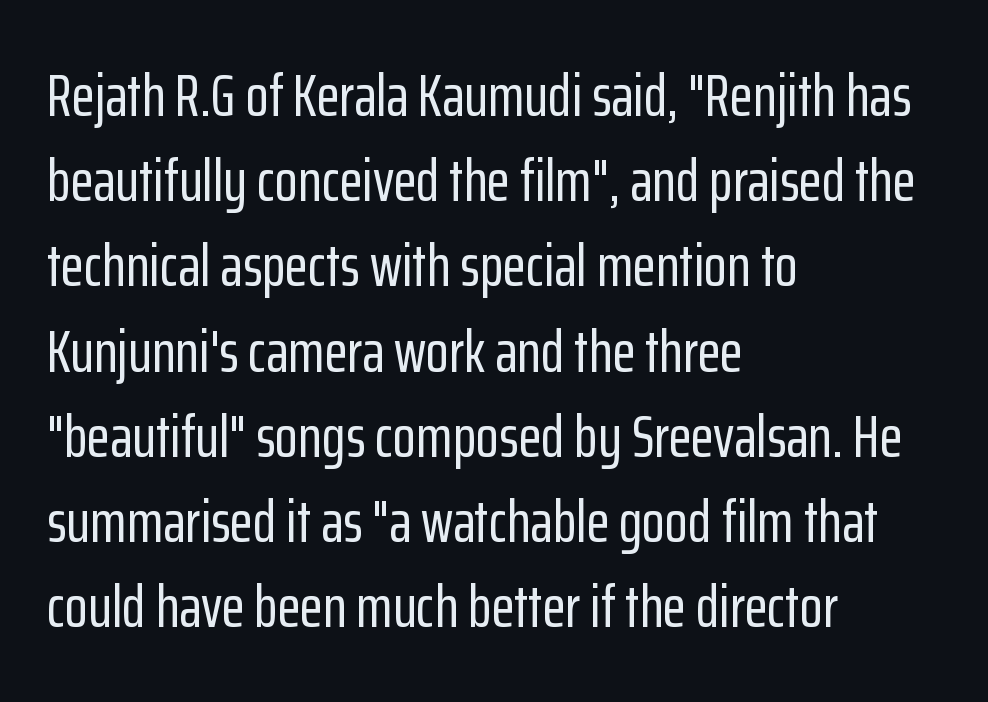
Q: Is the text italic (slanted)? A: No, it is upright.
Q: Is the typeface a serif or a sans-serif typeface? A: Sans-serif.
Q: Is the text underlined? A: No.
Q: How is the paragraph aligned? A: Left-aligned.
Q: Is the spacing between letters normal or unusually wide? A: Normal.
Q: Is the spacing between lines tight, normal or loose? A: Normal.
Q: Width (condensed, normal, or wide)? A: Condensed.
Q: Stroke contrast? A: Low.
Q: x-height? A: Medium.
Q: Monospaced? A: No.
